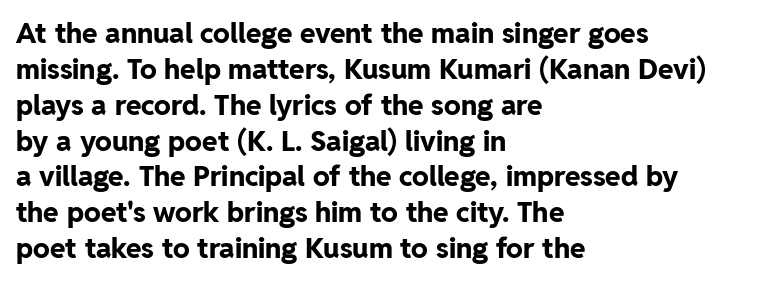
The image shows 28 px bold sans-serif type, upright; set left-aligned, normal line spacing (1.28x), normal letter spacing, not underlined; low stroke contrast and a medium x-height.
